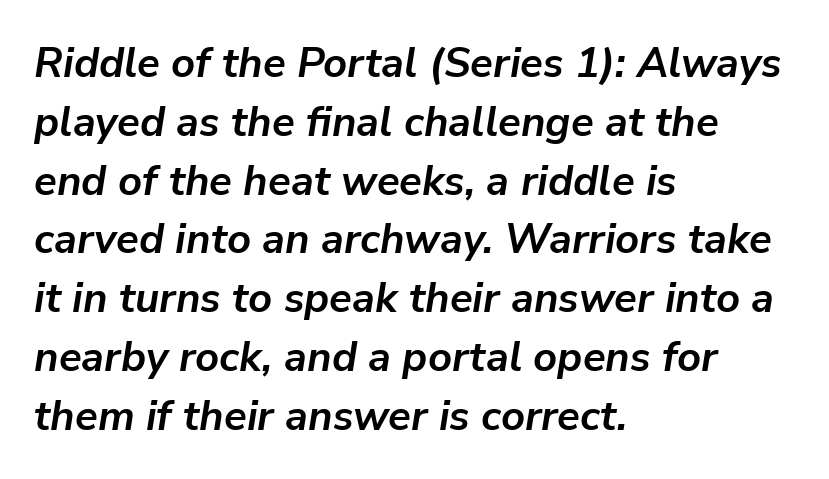
Q: Is the text bold? A: Yes.
Q: Is the text italic (slanted)? A: Yes, it leans right by about 9 degrees.
Q: Is the text underlined? A: No.
Q: How is the paragraph aligned? A: Left-aligned.
Q: Is the spacing between letters normal or unusually wide? A: Normal.
Q: Is the spacing between lines tight, normal or loose? A: Normal.
Q: Width (condensed, normal, or wide)? A: Normal.
Q: Stroke contrast? A: Low.
Q: x-height? A: Medium.
Q: Monospaced? A: No.
